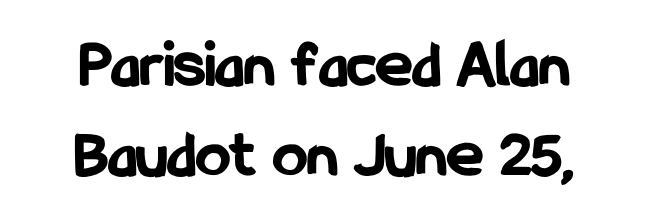
The image shows 69 px bold, condensed sans-serif type, upright; set centered, normal line spacing (1.31x), normal letter spacing, not underlined; low stroke contrast and a medium x-height.
